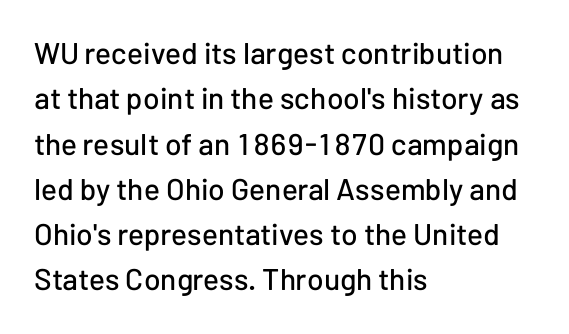
The image shows 30 px sans-serif type, upright; set left-aligned, normal line spacing (1.51x), normal letter spacing, not underlined; low stroke contrast and a medium x-height.
